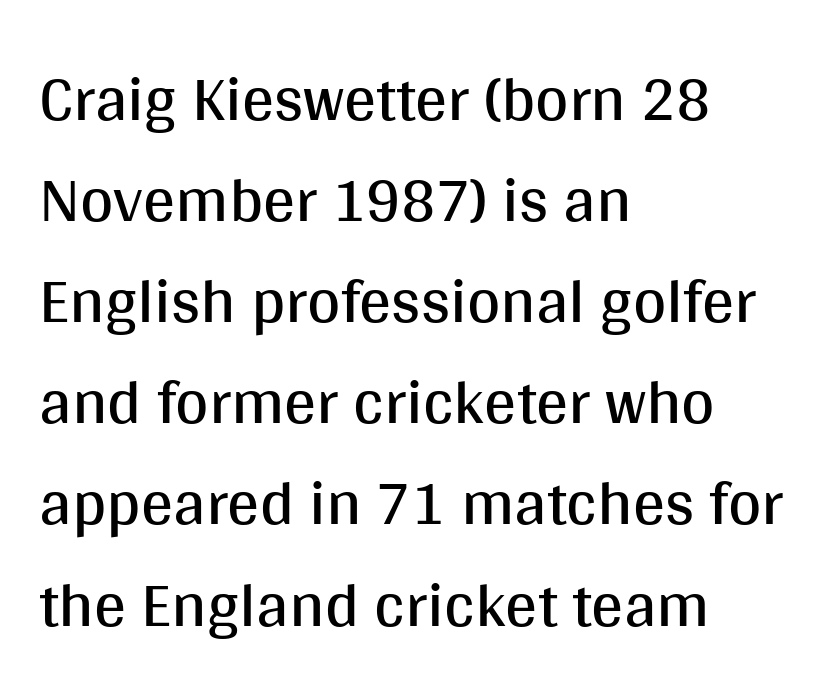
The image shows 64 px regular-weight sans-serif type, upright; set left-aligned, normal line spacing (1.58x), normal letter spacing, not underlined; medium stroke contrast and a large x-height.
